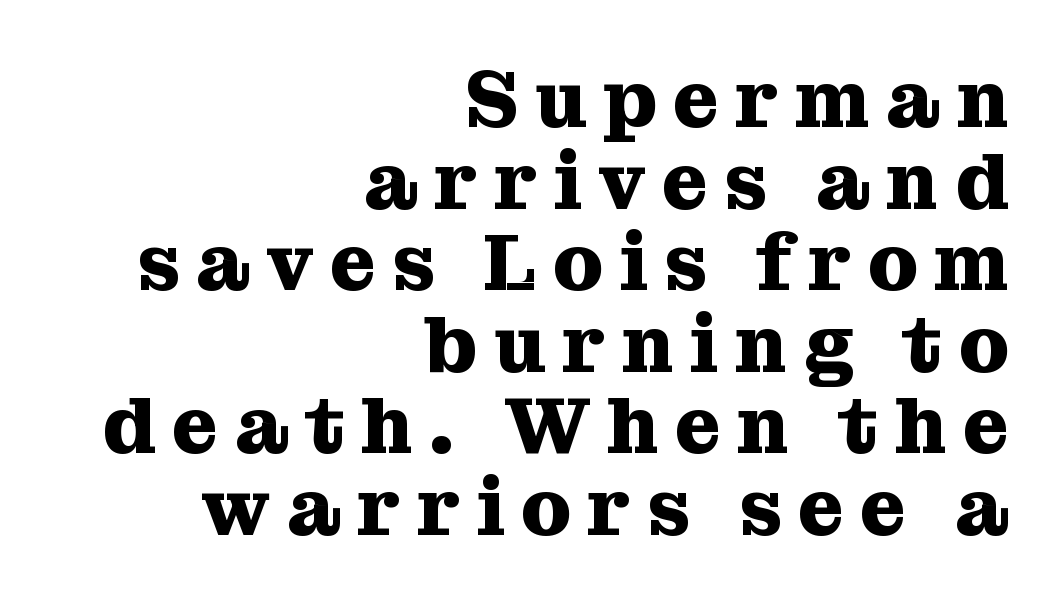
This sample uses a serif face. The vertical gap from one line to the next is small. This is heavy type, rendered in bold. Here the designer chose a conventional face with non-uniform glyph widths. Letters rest on an invisible, unmarked baseline. Horizontal alignment here is rightward, an uncommon choice for prose.
